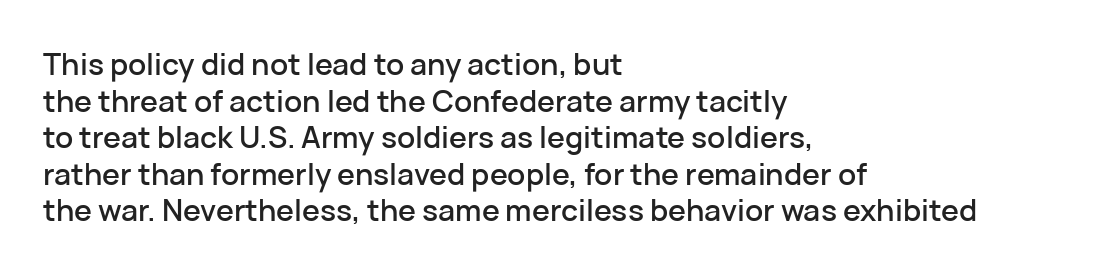
The image shows 30 px sans-serif type, upright; set left-aligned, line spacing 1.22x, normal letter spacing, not underlined; low stroke contrast and a medium x-height.
